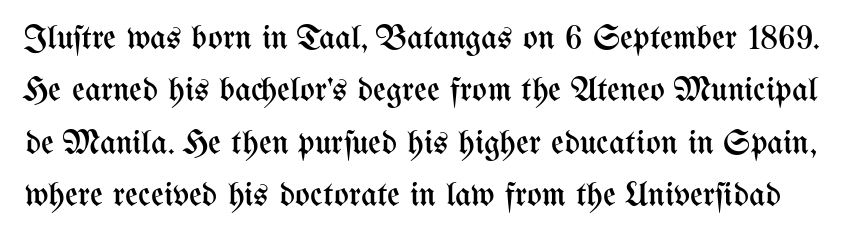
{"italic": "no", "bold": "no", "weight": "regular", "width": "condensed", "stroke_contrast": "medium", "x_height": "medium", "monospaced": "no", "underline": "no", "line_spacing": "normal", "line_spacing_ratio": 1.5, "letter_spacing": "normal", "letter_spacing_em": 0.0, "glyph_px": 35}
